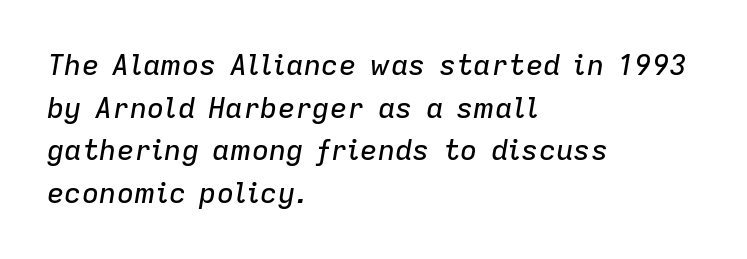
{"italic": "yes", "lean": "right", "slant_degrees": 9, "width": "normal", "stroke_contrast": "low", "x_height": "medium", "monospaced": "no", "underline": "no", "align": "left", "line_spacing": "normal", "line_spacing_ratio": 1.47, "letter_spacing": "normal", "letter_spacing_em": 0.0, "glyph_px": 29}
